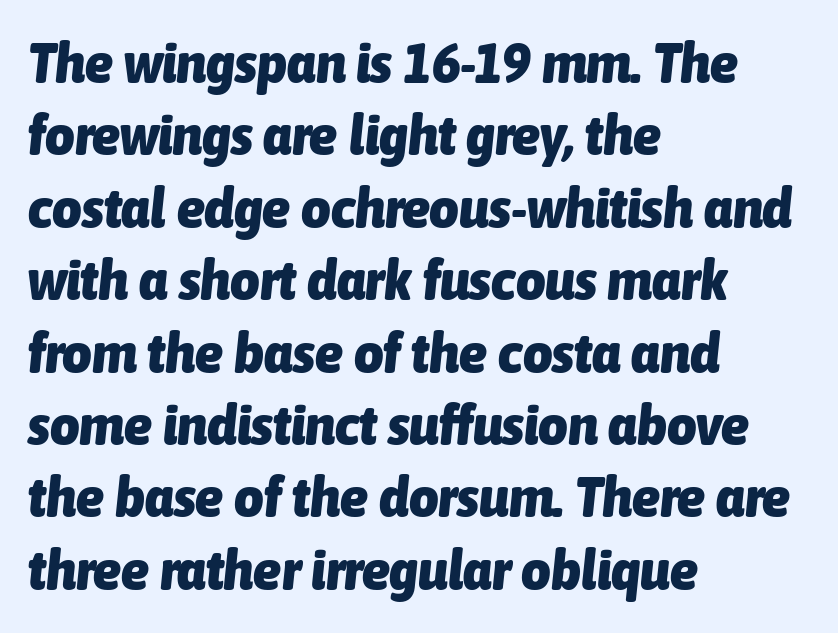
{"italic": "yes", "lean": "right", "slant_degrees": 6, "bold": "yes", "weight": "heavy", "width": "condensed", "stroke_contrast": "low", "x_height": "medium", "monospaced": "no", "underline": "no", "align": "left", "line_spacing": "normal", "line_spacing_ratio": 1.27, "letter_spacing": "normal", "letter_spacing_em": 0.0, "glyph_px": 57}
